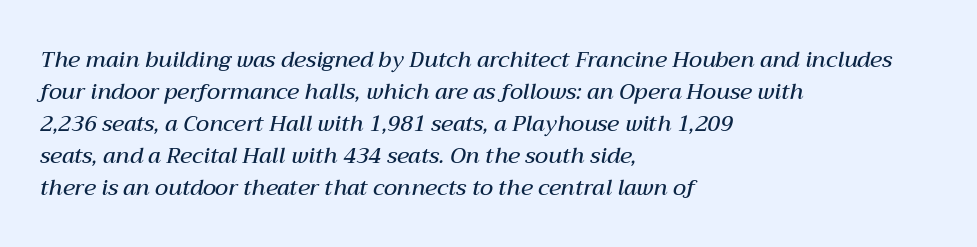
Notice how the stems are inclined rather than vertical — that's the hallmark of italics. Characters follow at the spacing the type designer built in. Alignment: flush left. The area under the type is left untouched. This is the in-between weight designers call semibold or demi.
